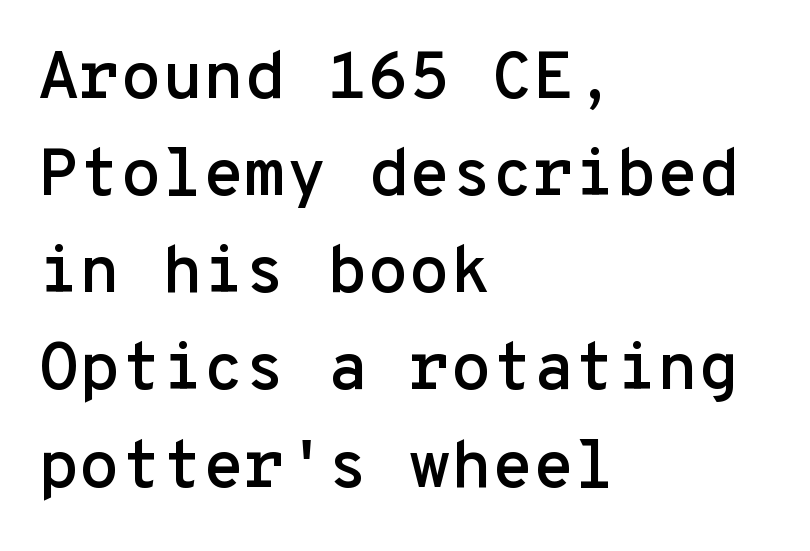
Q: Is the text italic (slanted)? A: No, it is upright.
Q: Is the typeface a serif or a sans-serif typeface? A: Sans-serif.
Q: Is the text underlined? A: No.
Q: How is the paragraph aligned? A: Left-aligned.
Q: Is the spacing between letters normal or unusually wide? A: Normal.
Q: Is the spacing between lines tight, normal or loose? A: Normal.
Q: Width (condensed, normal, or wide)? A: Normal.
Q: Stroke contrast? A: Low.
Q: x-height? A: Medium.
Q: Monospaced? A: Yes.
